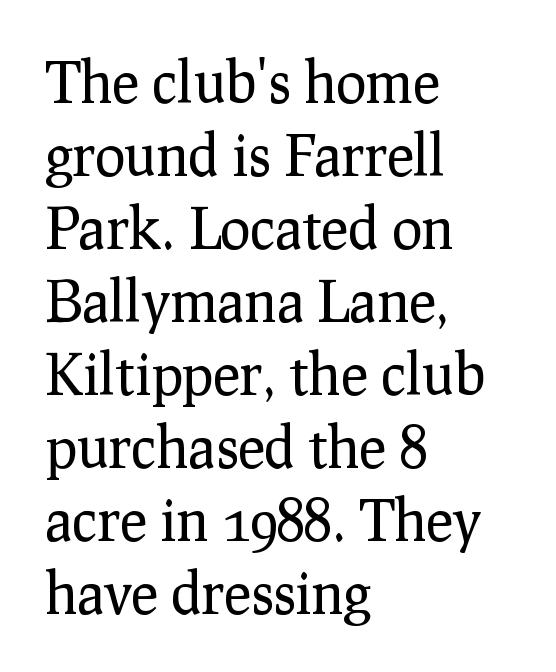
Compared with typical body copy, the letter spacing here is the same. Characters remain perfectly vertical along every line. The strip under each line holds only bare page. Character widths vary here, with narrow letters taking less room than wide ones. The passage shown is not bold in any degree.
